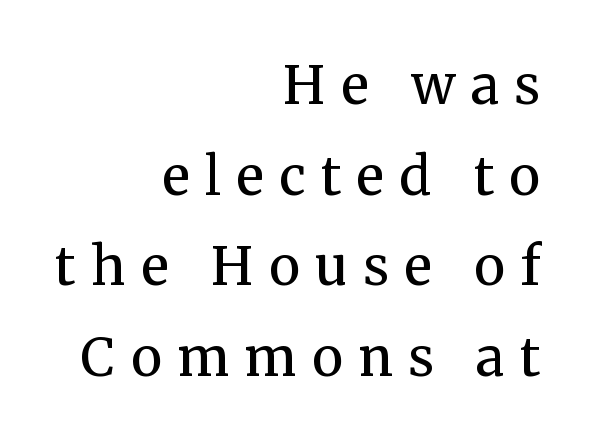
The letters carry serifs — small finishing strokes at the ends of their stems. Is there any slant? The stems are plumb. The strokes are not fattened; the text isn't bold. Proportional: the letters do not fall into vertical columns. Alignment: flush right. Substantial extra tracking has been applied to these lines.
